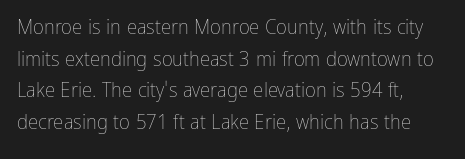
Style check: upright. Leftover space on each line is placed entirely after the last word. The rows are spaced the way most documents space them. The font is comparable to plain body text, perhaps lighter. Honestly, there is no underline to notice here at all. Nobody touched the tracking dial on this one.
